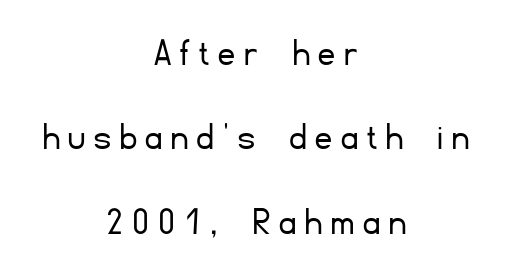
Q: Is the text bold? A: No.
Q: Is the text italic (slanted)? A: No, it is upright.
Q: Is the typeface a serif or a sans-serif typeface? A: Sans-serif.
Q: Is the text underlined? A: No.
Q: How is the paragraph aligned? A: Centered.
Q: Is the spacing between letters normal or unusually wide? A: Unusually wide.
Q: Is the spacing between lines tight, normal or loose? A: Loose.
Q: Width (condensed, normal, or wide)? A: Normal.
Q: Stroke contrast? A: Low.
Q: x-height? A: Small.
Q: Monospaced? A: No.
